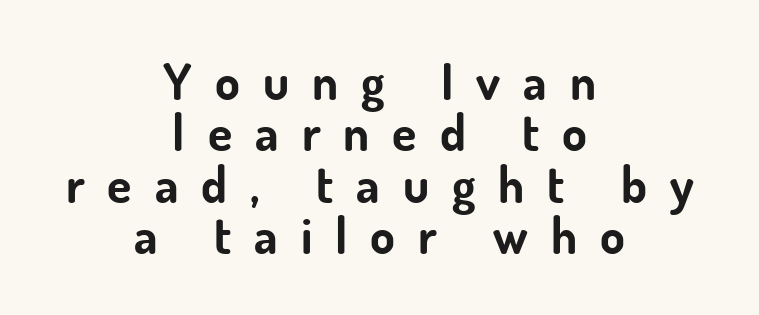
{"serif": "no", "italic": "no", "bold": "yes", "weight": "bold", "width": "normal", "stroke_contrast": "low", "x_height": "small", "monospaced": "no", "underline": "no", "align": "center", "line_spacing": "tight", "line_spacing_ratio": 1.03, "letter_spacing": "wide", "letter_spacing_em": 0.46, "glyph_px": 50}
